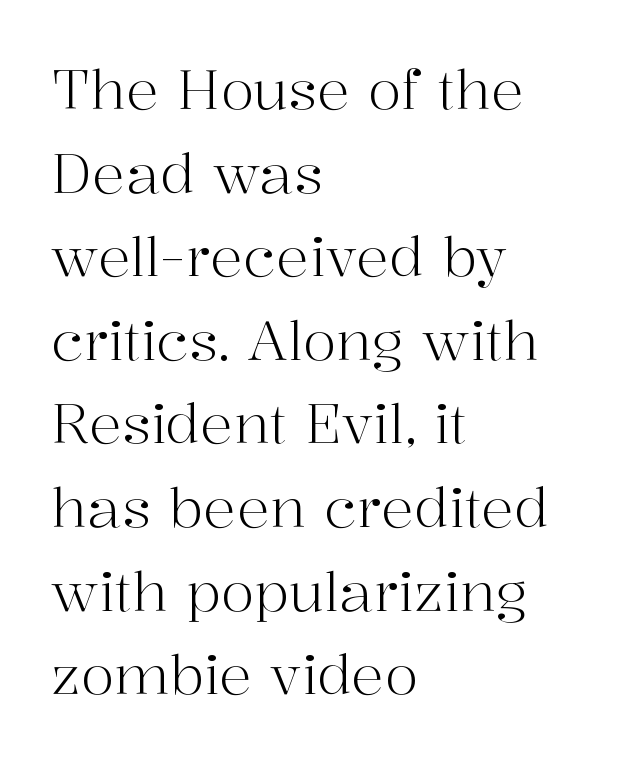
Q: Is the text bold? A: No.
Q: Is the text italic (slanted)? A: No, it is upright.
Q: Is the typeface a serif or a sans-serif typeface? A: Serif.
Q: Is the text underlined? A: No.
Q: How is the paragraph aligned? A: Left-aligned.
Q: Is the spacing between letters normal or unusually wide? A: Normal.
Q: Is the spacing between lines tight, normal or loose? A: Normal.
Q: Width (condensed, normal, or wide)? A: Normal.
Q: Stroke contrast? A: High.
Q: x-height? A: Medium.
Q: Monospaced? A: No.
